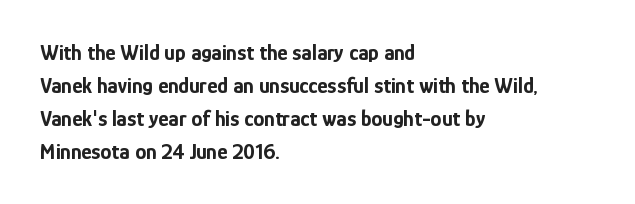
You'd pick this weight for a headline — it's a proper bold. The lettering holds an erect, upright posture throughout. Glance below the letters and you will spot only blank space. Layout note: lines flush left. Characters follow at the spacing the type designer built in. These lines sit exactly where default settings would place them.
